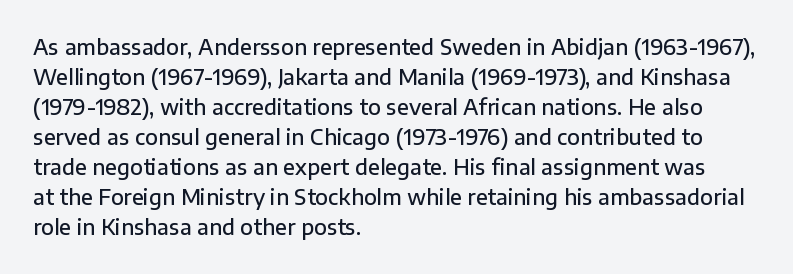
What weight is shown? A semibold, between regular and bold. Nobody touched the tracking dial on this one. This sample keeps an unexceptional amount of space between lines. The typography opts for an upright posture over an oblique one. These lines stack with their left ends in a neat column. The specimen omits any rule beneath the text block's lines.
